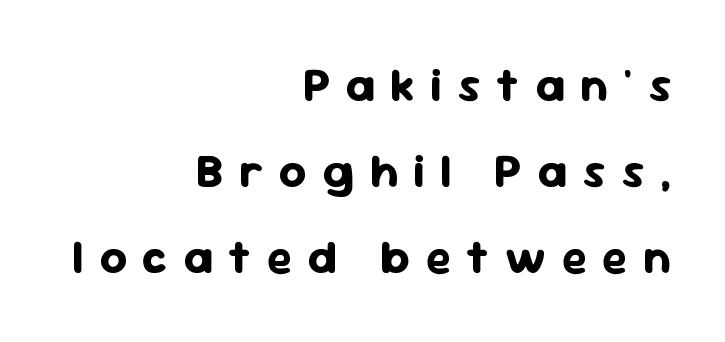
The image shows 47 px bold sans-serif type, upright; set right-aligned, line spacing 1.83x, unusually wide letter spacing (+0.33 em), not underlined; low stroke contrast and a medium x-height.
